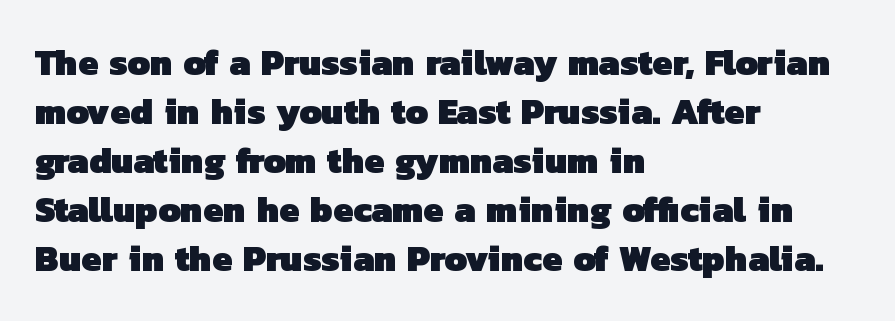
Q: Is the text bold? A: Yes.
Q: Is the typeface a serif or a sans-serif typeface? A: Sans-serif.
Q: Is the text underlined? A: No.
Q: How is the paragraph aligned? A: Left-aligned.
Q: Is the spacing between letters normal or unusually wide? A: Normal.
Q: Is the spacing between lines tight, normal or loose? A: Normal.
Q: Width (condensed, normal, or wide)? A: Normal.
Q: Stroke contrast? A: Low.
Q: x-height? A: Medium.
Q: Monospaced? A: No.
